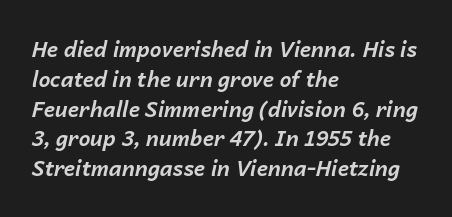
{"italic": "yes", "lean": "right", "slant_degrees": 14, "bold": "yes", "underline": "no", "align": "left", "line_spacing": "normal", "line_spacing_ratio": 1.42, "letter_spacing": "normal", "letter_spacing_em": 0.0, "glyph_px": 21}
